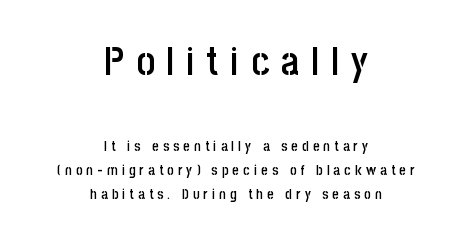
Both edges are ragged and mirror each other, which tells us the setting is centered. A roman cut, with each character standing at attention. The face used here is proportionally spaced, like ordinary book or web type. Rule under the text: the space is simply empty.
